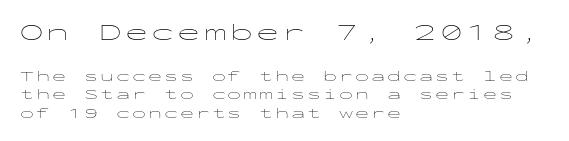
Q: Is the text bold? A: No.
Q: Is the text italic (slanted)? A: No, it is upright.
Q: Is the text underlined? A: No.
Q: How is the paragraph aligned? A: Left-aligned.
Q: Is the spacing between lines tight, normal or loose? A: Normal.
Q: Which block of text is set in a larger size, the first (top) or the second (bottom)? A: The first (top) one.
